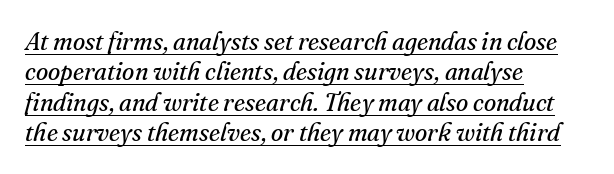
The image shows 25 px text type, italic (leaning right); set left-aligned, line spacing 1.22x, normal letter spacing, underlined.
